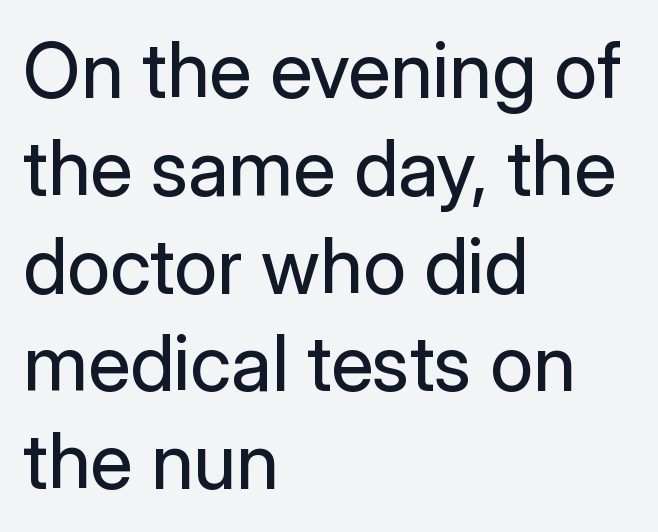
Q: Is the text bold? A: No.
Q: Is the text italic (slanted)? A: No, it is upright.
Q: Is the typeface a serif or a sans-serif typeface? A: Sans-serif.
Q: Is the text underlined? A: No.
Q: How is the paragraph aligned? A: Left-aligned.
Q: Is the spacing between letters normal or unusually wide? A: Normal.
Q: Is the spacing between lines tight, normal or loose? A: Normal.
Q: Width (condensed, normal, or wide)? A: Normal.
Q: Stroke contrast? A: Low.
Q: x-height? A: Medium.
Q: Monospaced? A: No.
